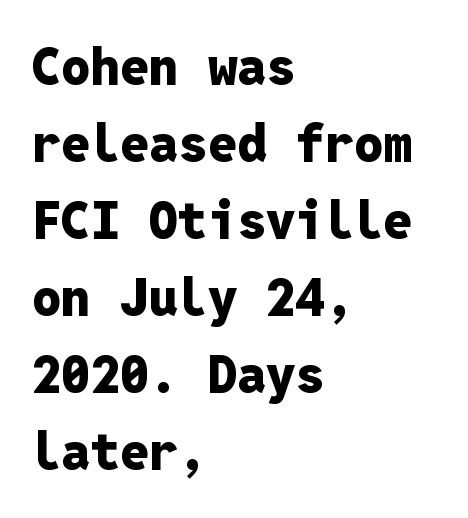
Spacing verdict: monospaced, one width for all characters. Nothing sits at the stroke ends, so this counts as sans-serif. The strokes are fattened all the way to bold. Nope, not italic — everything's standing straight. All the whitespace from short lines collects on the right.
